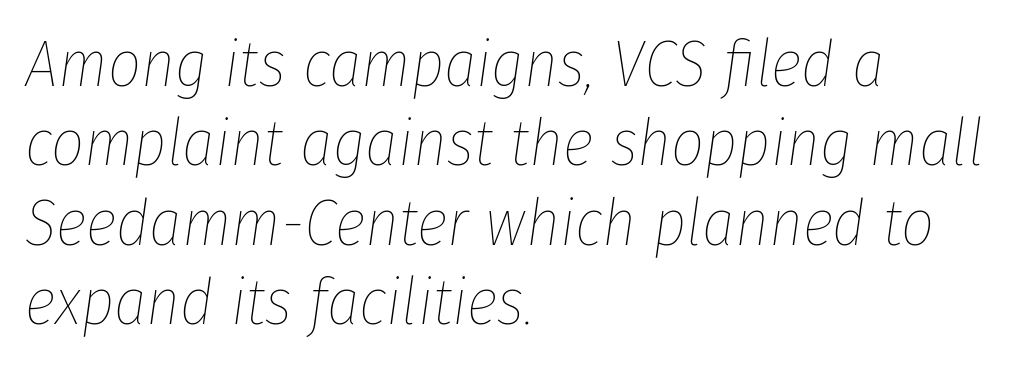
{"italic": "yes", "lean": "right", "slant_degrees": 8, "bold": "no", "weight": "thin", "width": "condensed", "stroke_contrast": "low", "x_height": "medium", "monospaced": "no", "underline": "no", "align": "left", "line_spacing_ratio": 1.22, "letter_spacing": "normal", "letter_spacing_em": 0.0, "glyph_px": 65}
